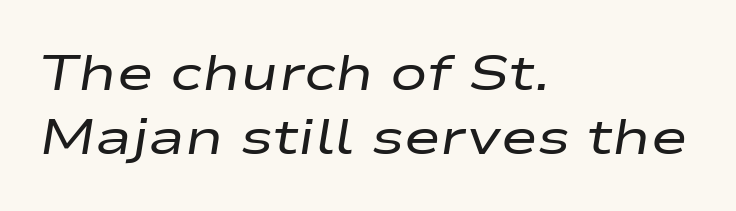
{"italic": "yes", "lean": "right", "slant_degrees": 9, "bold": "no", "weight": "regular", "width": "wide", "stroke_contrast": "low", "x_height": "medium", "monospaced": "no", "underline": "no", "align": "left", "line_spacing": "normal", "line_spacing_ratio": 1.28, "letter_spacing": "normal", "letter_spacing_em": 0.0, "glyph_px": 50}
